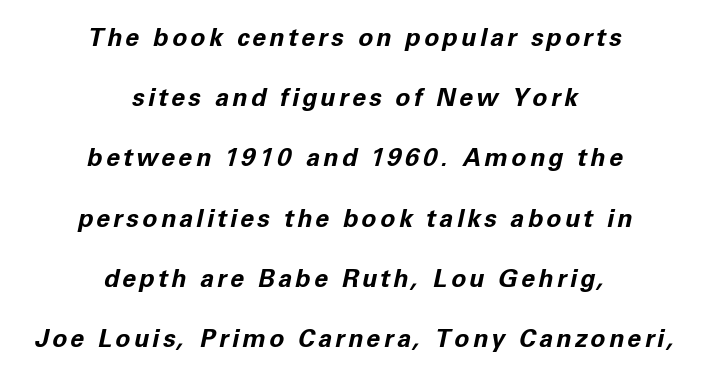
The image shows 25 px bold type, italic (leaning right); set centered, loose line spacing (2.41x), not underlined.
